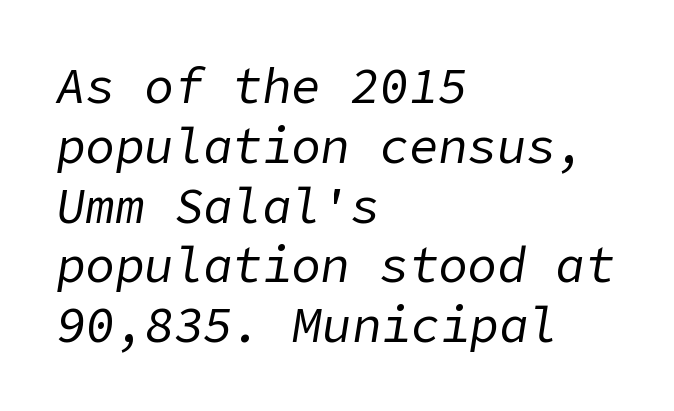
{"italic": "yes", "lean": "right", "slant_degrees": 9, "bold": "no", "weight": "regular", "width": "normal", "stroke_contrast": "low", "x_height": "medium", "underline": "no", "align": "left", "line_spacing_ratio": 1.22, "letter_spacing": "normal", "letter_spacing_em": 0.0, "glyph_px": 49}
